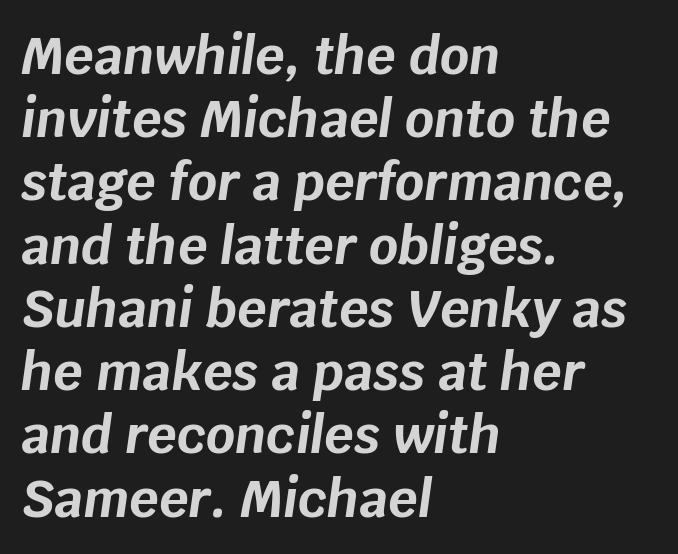
Q: Is the text bold? A: Yes.
Q: Is the text italic (slanted)? A: Yes, it leans right by about 8 degrees.
Q: Is the text underlined? A: No.
Q: How is the paragraph aligned? A: Left-aligned.
Q: Is the spacing between letters normal or unusually wide? A: Normal.
Q: Width (condensed, normal, or wide)? A: Normal.
Q: Stroke contrast? A: Low.
Q: x-height? A: Large.
Q: Monospaced? A: No.
